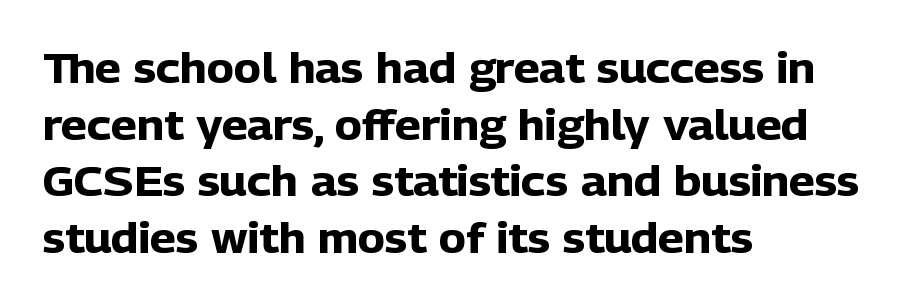
{"serif": "no", "italic": "no", "bold": "yes", "weight": "heavy", "width": "normal", "stroke_contrast": "low", "x_height": "medium", "monospaced": "no", "underline": "no", "align": "left", "line_spacing": "normal", "line_spacing_ratio": 1.38, "letter_spacing": "normal", "letter_spacing_em": 0.0, "glyph_px": 41}
